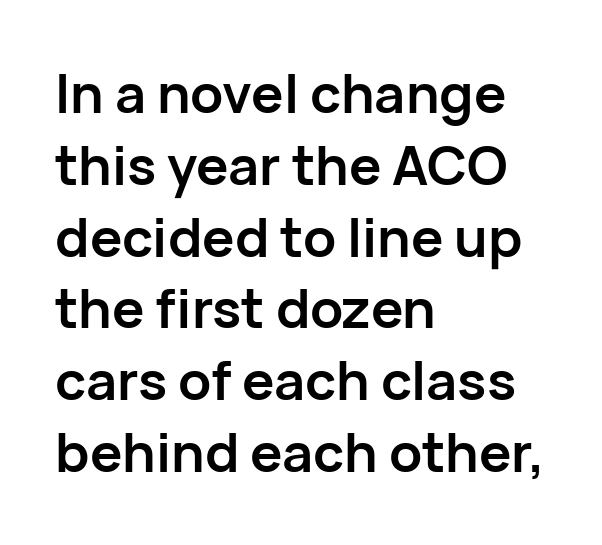
Q: Is the text bold? A: Yes.
Q: Is the text italic (slanted)? A: No, it is upright.
Q: Is the typeface a serif or a sans-serif typeface? A: Sans-serif.
Q: Is the text underlined? A: No.
Q: How is the paragraph aligned? A: Left-aligned.
Q: Is the spacing between letters normal or unusually wide? A: Normal.
Q: Is the spacing between lines tight, normal or loose? A: Normal.
Q: Width (condensed, normal, or wide)? A: Normal.
Q: Stroke contrast? A: Low.
Q: x-height? A: Medium.
Q: Monospaced? A: No.
